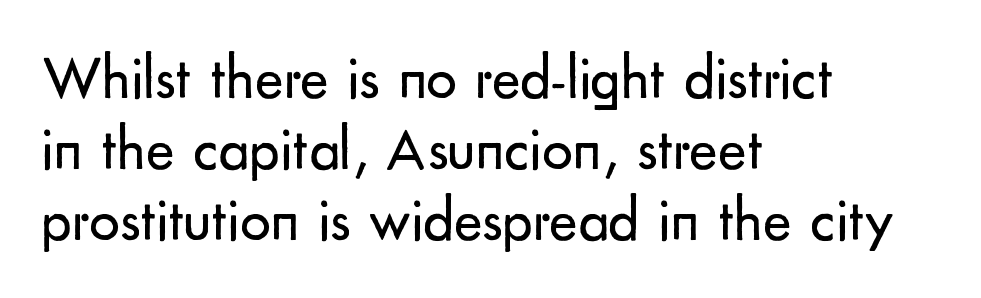
The image shows 61 px regular-weight sans-serif type, upright; set left-aligned, line spacing 1.16x, normal letter spacing, not underlined; low stroke contrast and a small x-height.
